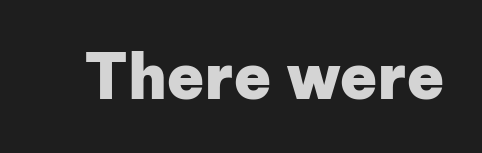
{"serif": "no", "italic": "no", "bold": "yes", "weight": "heavy", "width": "normal", "stroke_contrast": "low", "x_height": "medium", "monospaced": "no", "underline": "no", "letter_spacing": "normal", "letter_spacing_em": 0.0, "glyph_px": 62}
